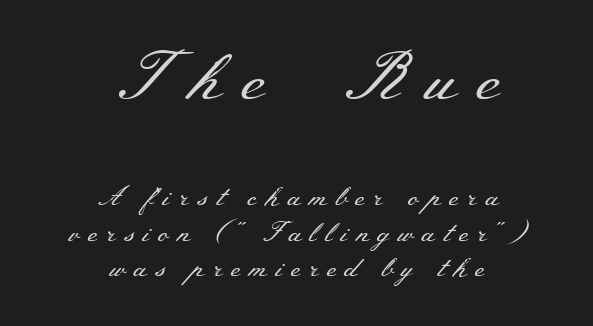
Think of a printed novel: that variable character pitch is what you see here. The lines in this sample share a center point and differ in where they start and stop. The more generous point size was reserved for the upper chunk.
